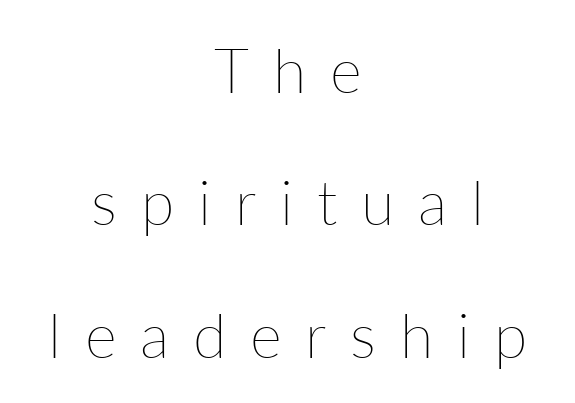
Q: Is the text bold? A: No.
Q: Is the text italic (slanted)? A: No, it is upright.
Q: Is the text underlined? A: No.
Q: How is the paragraph aligned? A: Centered.
Q: Is the spacing between letters normal or unusually wide? A: Unusually wide.
Q: Is the spacing between lines tight, normal or loose? A: Loose.
Q: Width (condensed, normal, or wide)? A: Normal.
Q: Stroke contrast? A: Low.
Q: x-height? A: Medium.
Q: Monospaced? A: No.
